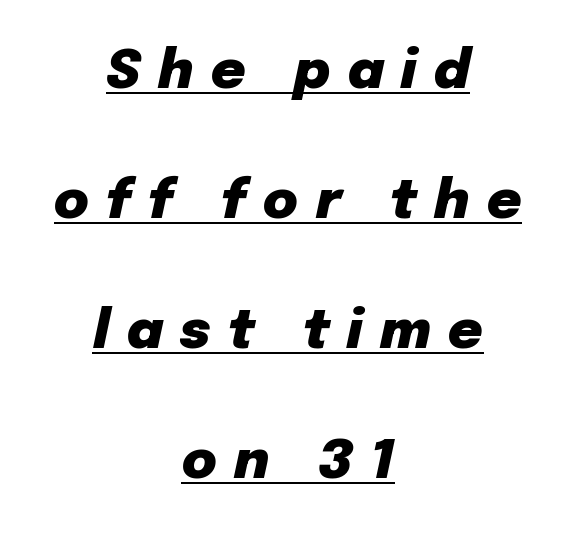
Q: Is the text bold? A: Yes.
Q: Is the text italic (slanted)? A: Yes, it leans right by about 12 degrees.
Q: Is the text underlined? A: Yes.
Q: How is the paragraph aligned? A: Centered.
Q: Is the spacing between letters normal or unusually wide? A: Unusually wide.
Q: Is the spacing between lines tight, normal or loose? A: Loose.
Q: Width (condensed, normal, or wide)? A: Normal.
Q: Stroke contrast? A: Low.
Q: x-height? A: Medium.
Q: Monospaced? A: No.
